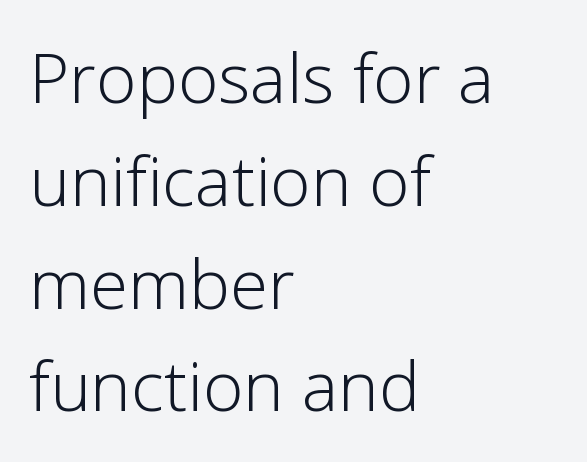
Q: Is the text bold? A: No.
Q: Is the text italic (slanted)? A: No, it is upright.
Q: Is the typeface a serif or a sans-serif typeface? A: Sans-serif.
Q: Is the text underlined? A: No.
Q: How is the paragraph aligned? A: Left-aligned.
Q: Is the spacing between letters normal or unusually wide? A: Normal.
Q: Is the spacing between lines tight, normal or loose? A: Normal.
Q: Width (condensed, normal, or wide)? A: Normal.
Q: Stroke contrast? A: Low.
Q: x-height? A: Medium.
Q: Monospaced? A: No.
